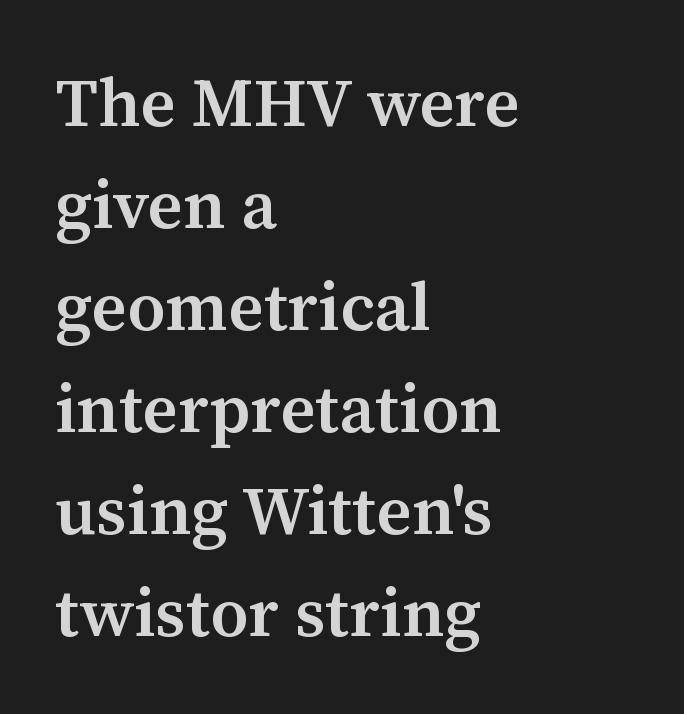
Q: Is the text bold? A: Semi-bold.
Q: Is the text italic (slanted)? A: No, it is upright.
Q: Is the typeface a serif or a sans-serif typeface? A: Serif.
Q: Is the text underlined? A: No.
Q: How is the paragraph aligned? A: Left-aligned.
Q: Is the spacing between letters normal or unusually wide? A: Normal.
Q: Is the spacing between lines tight, normal or loose? A: Normal.
Q: Width (condensed, normal, or wide)? A: Normal.
Q: Stroke contrast? A: Medium.
Q: x-height? A: Medium.
Q: Monospaced? A: No.
